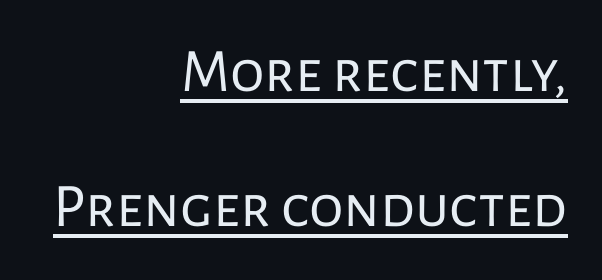
{"serif": "no", "italic": "no", "bold": "no", "weight": "regular", "width": "normal", "stroke_contrast": "low", "x_height": "medium", "monospaced": "no", "underline": "yes", "align": "right", "line_spacing": "loose", "line_spacing_ratio": 2.17, "letter_spacing": "normal", "letter_spacing_em": 0.0, "glyph_px": 62}
